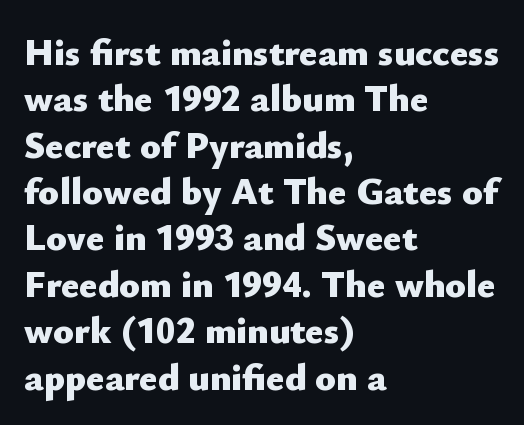
Q: Is the text bold? A: Yes.
Q: Is the text italic (slanted)? A: No, it is upright.
Q: Is the typeface a serif or a sans-serif typeface? A: Sans-serif.
Q: Is the text underlined? A: No.
Q: How is the paragraph aligned? A: Left-aligned.
Q: Is the spacing between letters normal or unusually wide? A: Normal.
Q: Width (condensed, normal, or wide)? A: Normal.
Q: Stroke contrast? A: Low.
Q: x-height? A: Small.
Q: Monospaced? A: No.
